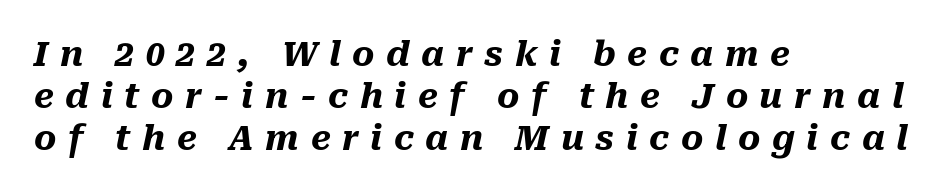
Has an underline been added? It has not. Stroke thickness is high; the sample reads as a true bold. The face used here is proportionally spaced, like ordinary book or web type. Is the block centered? No — it sits flush against the left margin. The glyphs look as if they've been sheared to an angle. Substantial extra tracking has been applied to these lines.
